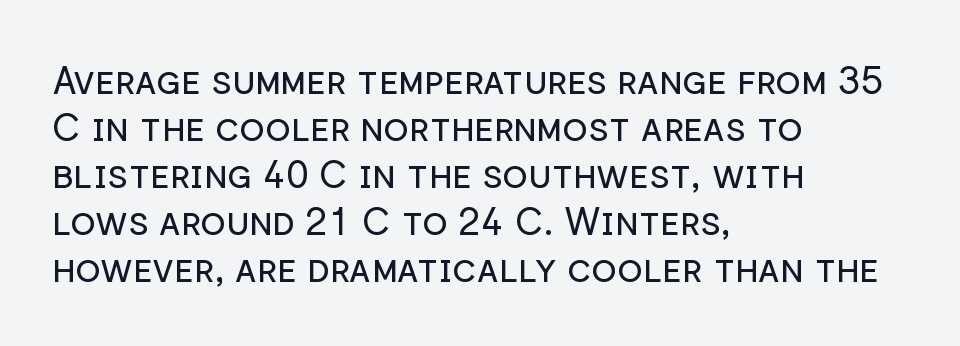
The image shows 38 px regular-weight sans-serif type, upright; set left-aligned, line spacing 1.24x, normal letter spacing, not underlined; low stroke contrast and a medium x-height.
